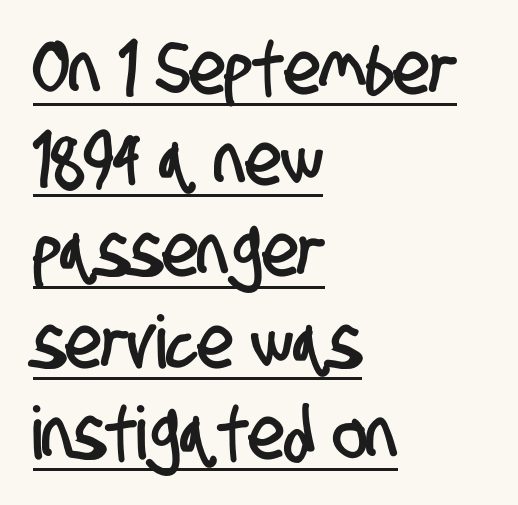
{"serif": "no", "width": "condensed", "stroke_contrast": "low", "x_height": "large", "monospaced": "no", "underline": "yes", "align": "left", "line_spacing": "normal", "line_spacing_ratio": 1.25, "letter_spacing": "normal", "letter_spacing_em": 0.0, "glyph_px": 73}
